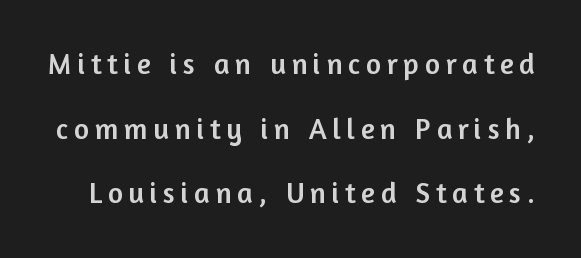
Descenders are the only things crossing below the line. Ascenders rise straight up at ninety degrees. Think of a printed novel: that variable character pitch is what you see here. Each new line begins a long way beneath the previous one. Note: no serifs on the glyphs.
